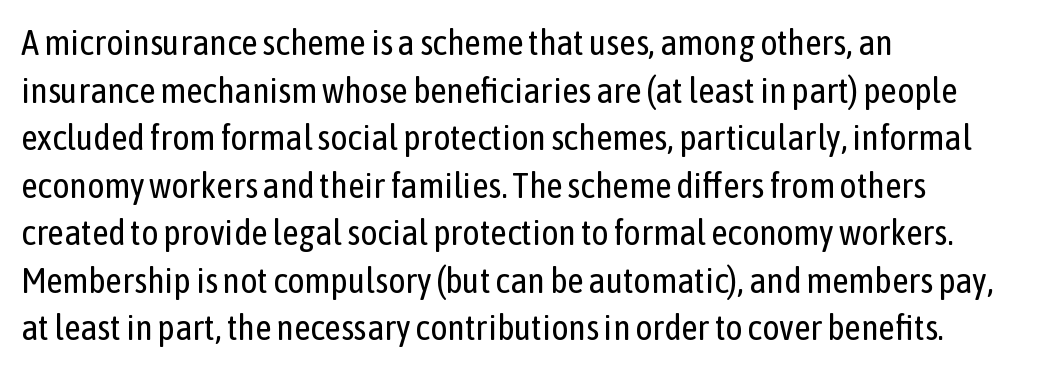
The image shows 36 px regular-weight, condensed sans-serif type, upright; set left-aligned, normal line spacing (1.32x), normal letter spacing, not underlined; low stroke contrast and a medium x-height.
